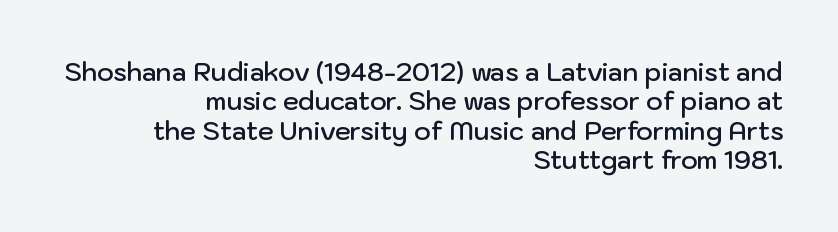
The tracking reads as untouched default to a designer's eye. Letters rest on an invisible, unmarked baseline. Vertical strokes here are truly vertical. Weight check: semibold — heavier than regular, not quite bold. This sample is right-justified, so line beginnings fall wherever the words allow.
